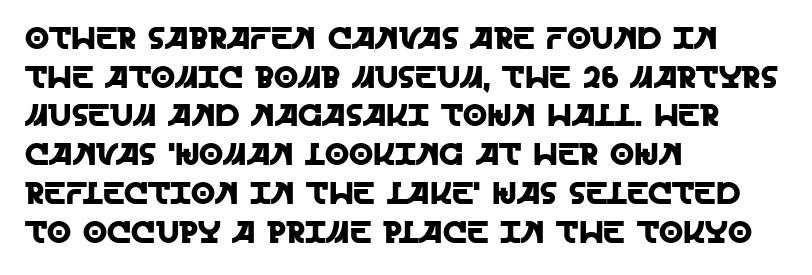
{"serif": "no", "italic": "no", "width": "normal", "x_height": "large", "monospaced": "no", "underline": "no", "align": "left", "line_spacing": "normal", "line_spacing_ratio": 1.25, "letter_spacing": "normal", "letter_spacing_em": 0.0, "glyph_px": 31}
